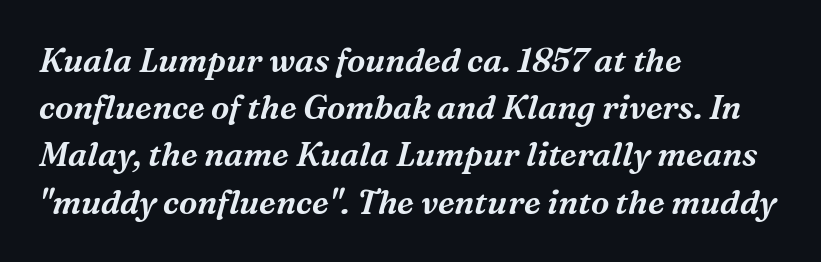
Successive baselines arrive at the customary interval. Each letter keeps its own natural width here, so spacing adapts to shape. The rendering applies a slant to the glyphs. Decoration check: the copy has no underline. What kind of face is this? One with serifs.
